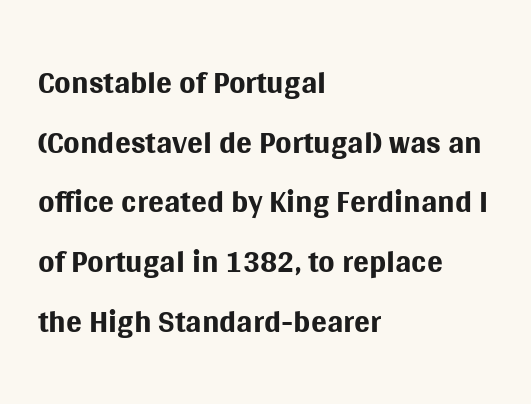
The image shows 47 px regular-weight sans-serif type, upright; set left-aligned, normal line spacing (1.27x), normal letter spacing, not underlined; medium stroke contrast and a large x-height.
